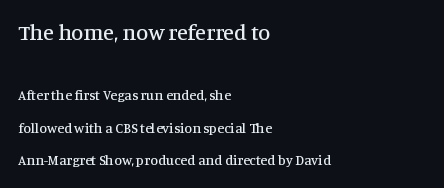
The image shows 22 px text type, upright; set left-aligned, loose line spacing (2.31x), normal letter spacing, not underlined; the first (top) block is 1.57x larger.
